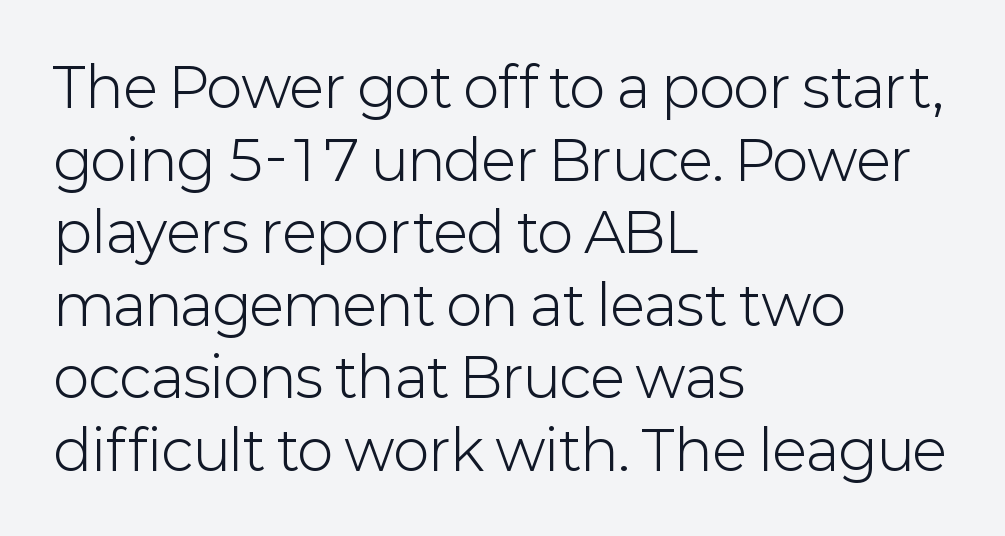
Line starts are locked; line ends wander. Proportional: the letters do not fall into vertical columns. A quiet, ordinary-to-light weight characterises the typeface. A typesetter would call this zero additional tracking. A bare baseline throughout the passage. In terms of leading, this rendering sits right in the middle.
